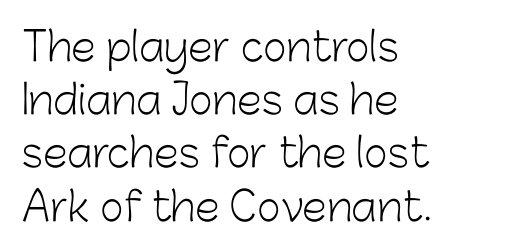
The image shows 40 px light sans-serif type, upright; set left-aligned, normal line spacing (1.33x), normal letter spacing, not underlined; low stroke contrast and a medium x-height.
